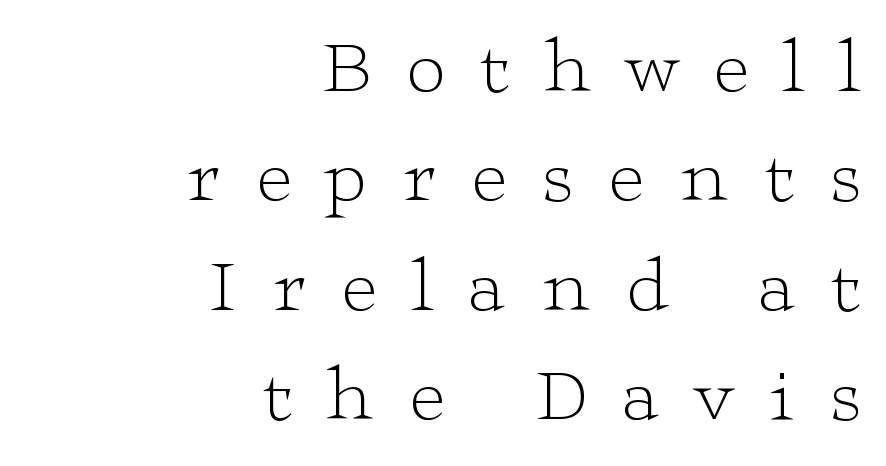
You can tell it's not italic because the verticals are truly vertical. Successive baselines arrive at the customary interval. Little horizontal feet cap the strokes, marking this as serif type. Quick note: underline off. Think standard paragraph weight, or any step lighter than that. All the whitespace from short lines collects on the left.
